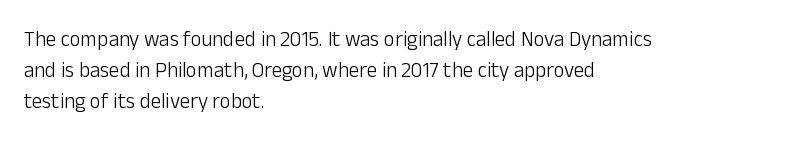
If you drew a line through each stem, it would be perfectly vertical. Leftover space on each line is placed entirely after the last word. The vertical gap from one line to the next is medium. The specimen omits any rule beneath the text block's lines.
